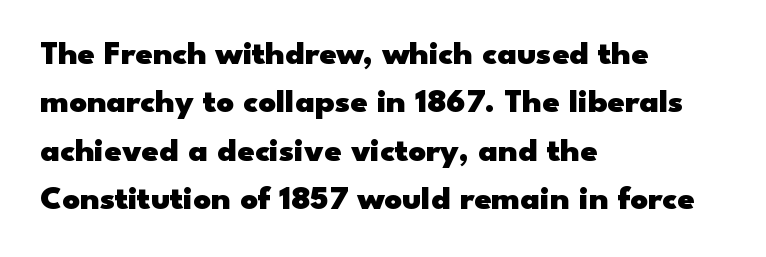
Is this a sans? Yes — the strokes have no serifs. Every stem runs plumb, perpendicular to the baseline. Stroke thickness is high; the sample reads as a true bold. Notice how descenders clear the ascenders below comfortably — that's standard leading. The letters advance in unequal steps, a hallmark of proportional type. Anything drawn beneath the words? Only blank space.
